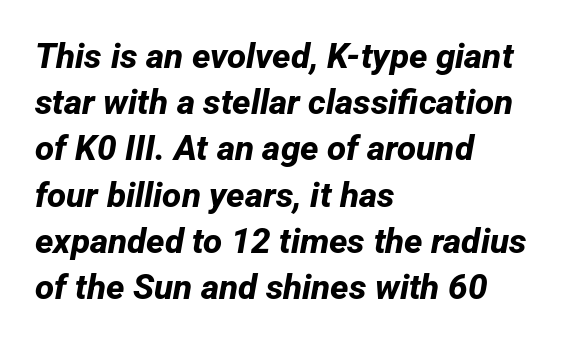
Q: Is the text bold? A: Yes.
Q: Is the typeface a serif or a sans-serif typeface? A: Sans-serif.
Q: Is the text underlined? A: No.
Q: How is the paragraph aligned? A: Left-aligned.
Q: Is the spacing between letters normal or unusually wide? A: Normal.
Q: Is the spacing between lines tight, normal or loose? A: Normal.
Q: Width (condensed, normal, or wide)? A: Normal.
Q: Stroke contrast? A: Low.
Q: x-height? A: Medium.
Q: Monospaced? A: No.
